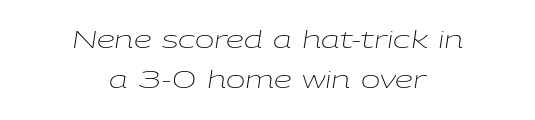
The image shows 23 px text type, italic (leaning right); set centered, line spacing 1.75x, normal letter spacing, not underlined.
